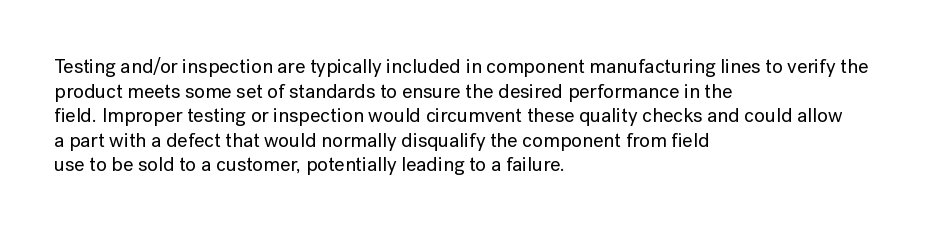
{"italic": "no", "underline": "no", "align": "left", "line_spacing_ratio": 1.23, "letter_spacing": "normal", "letter_spacing_em": 0.0, "glyph_px": 20}
